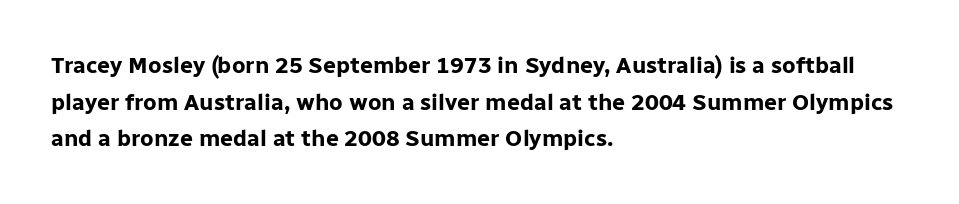
Visually the block forms a straight wall on the left and a jagged coastline on the right. The letters are bold, with thick, heavy strokes. The gap between lines stays unmarked. This sample keeps an unexceptional amount of space between lines. The horizontal fit of the characters is conventional and even. Vertical strokes here are truly vertical.
